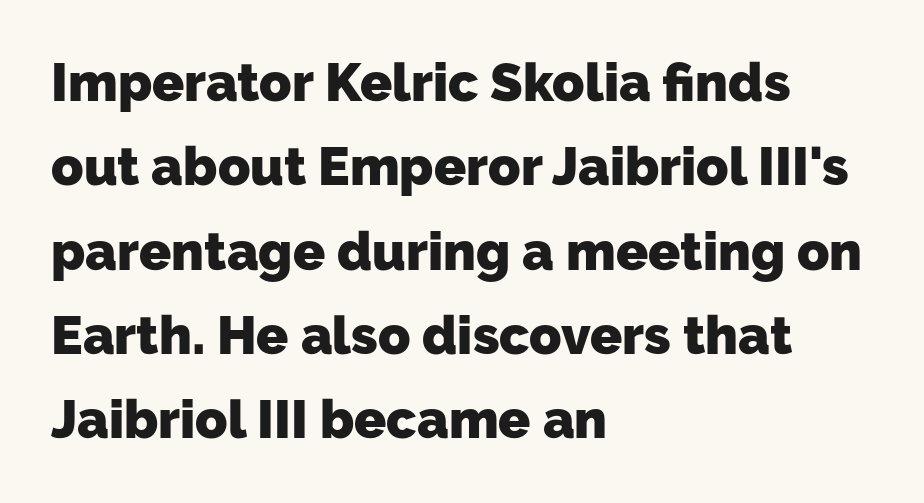
The image shows 53 px heavy sans-serif type; set left-aligned, normal line spacing (1.59x), normal letter spacing, not underlined; low stroke contrast and a medium x-height.
